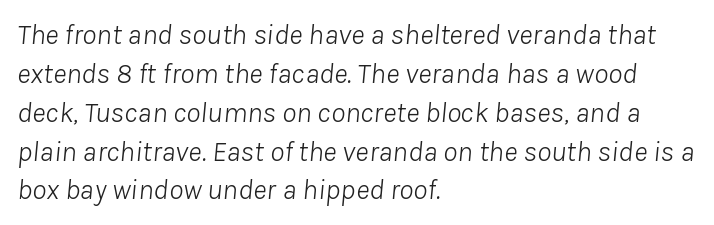
No heavy texture on the line: the type isn't bold. Underline: absent. Italic? Definitely — the glyphs are oblique. Looks like regular typesetting: each glyph gets only the width it needs.
